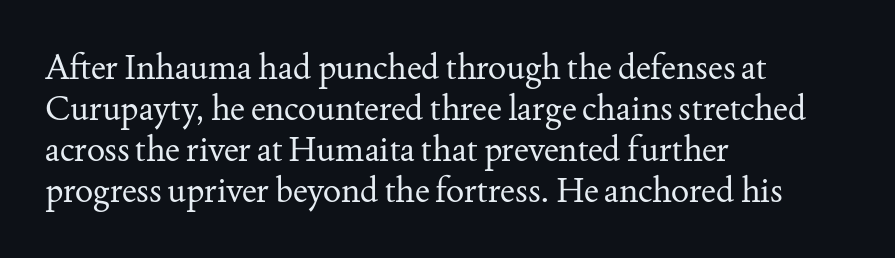
The image shows 34 px regular-weight serif type, upright; set left-aligned, line spacing 1.21x, normal letter spacing, not underlined; medium stroke contrast and a small x-height.
